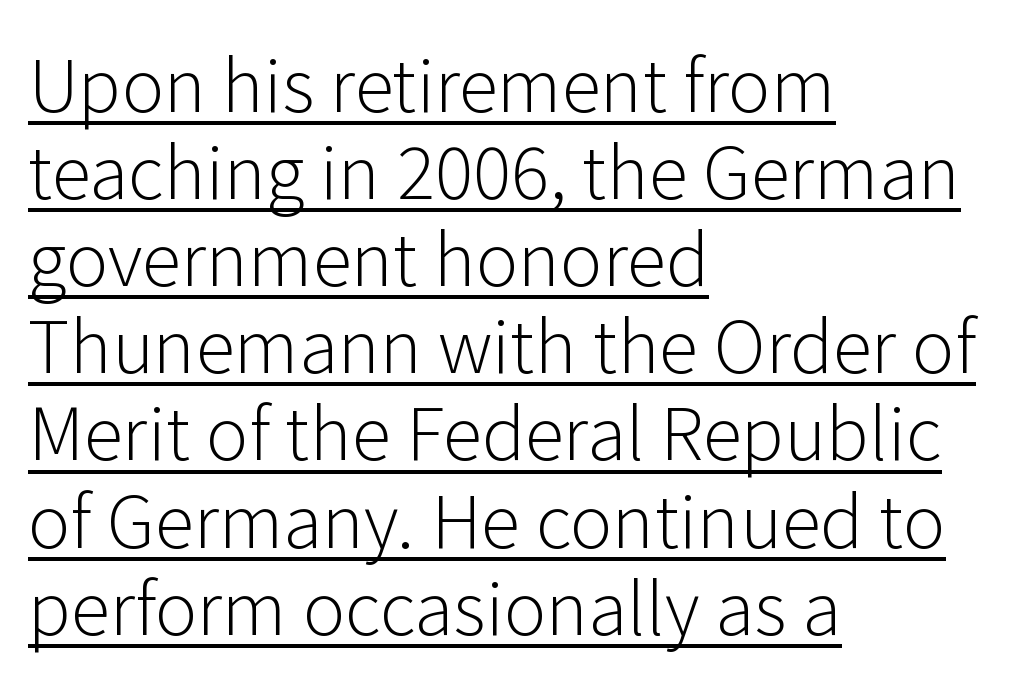
This sample uses a sans-serif face. Do the characters align in a grid? No, the font is proportional. These lines are set flush left with a ragged right edge. In terms of posture, this sample is upright.
